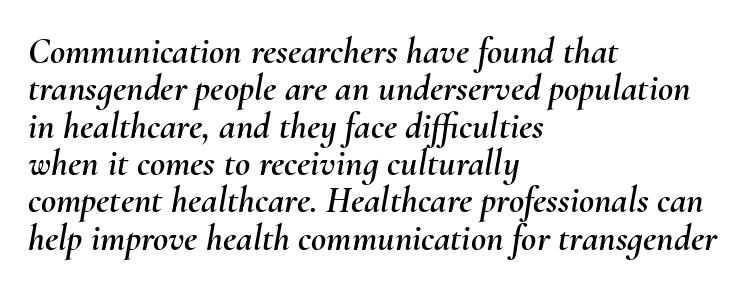
Tall strokes in this sample are angled rather than plumb. Nothing unusual about the tracking: characters are spaced as the font intends. Note the varied advance widths — an 'i' is clearly narrower than an 'm'. The vertical gap from one line to the next is small. Horizontally, the lines are justified to the leading edge only. Each row of text sits above clean, open space.
